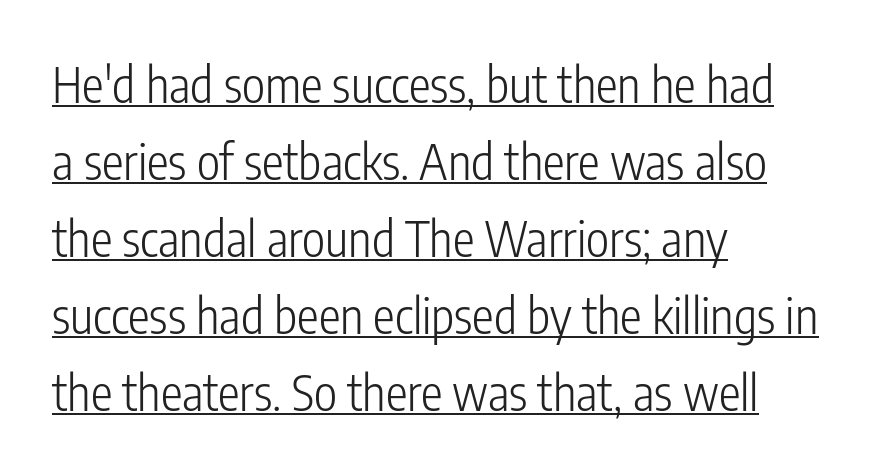
{"serif": "no", "italic": "no", "bold": "no", "weight": "light", "width": "condensed", "stroke_contrast": "low", "x_height": "medium", "monospaced": "no", "underline": "yes", "align": "left", "line_spacing": "normal", "line_spacing_ratio": 1.57, "letter_spacing": "normal", "letter_spacing_em": 0.0, "glyph_px": 49}
